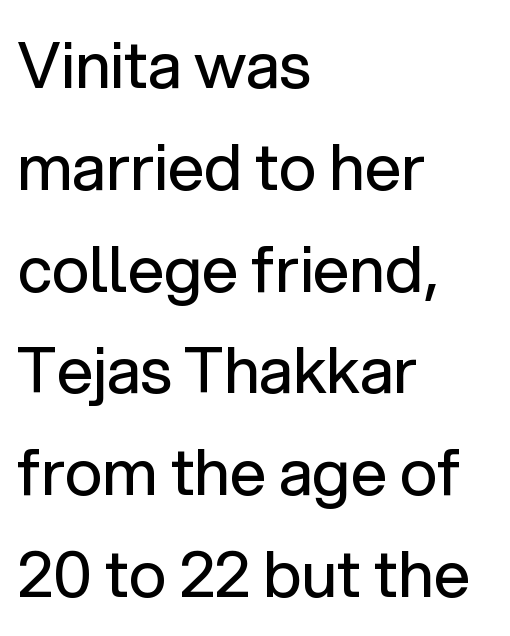
Proportional: the letters do not fall into vertical columns. If you drew a line through each stem, it would be perfectly vertical. Regular leading. The font sits on the lighter half of the weight spectrum, regular included.
